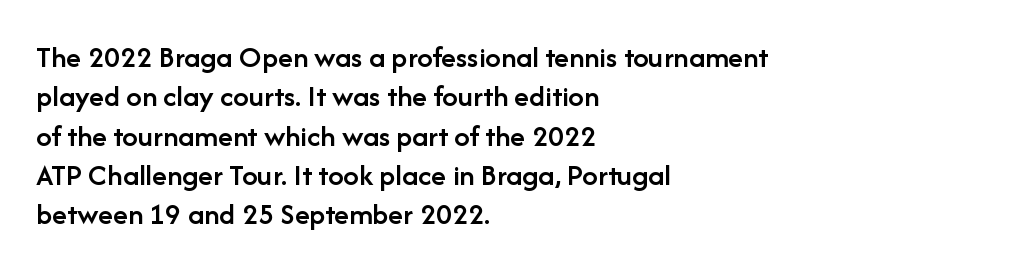
Q: Is the text bold? A: Semi-bold.
Q: Is the text italic (slanted)? A: No, it is upright.
Q: Is the typeface a serif or a sans-serif typeface? A: Sans-serif.
Q: Is the text underlined? A: No.
Q: How is the paragraph aligned? A: Left-aligned.
Q: Is the spacing between letters normal or unusually wide? A: Normal.
Q: Is the spacing between lines tight, normal or loose? A: Normal.
Q: Width (condensed, normal, or wide)? A: Normal.
Q: Stroke contrast? A: Low.
Q: x-height? A: Medium.
Q: Monospaced? A: No.
